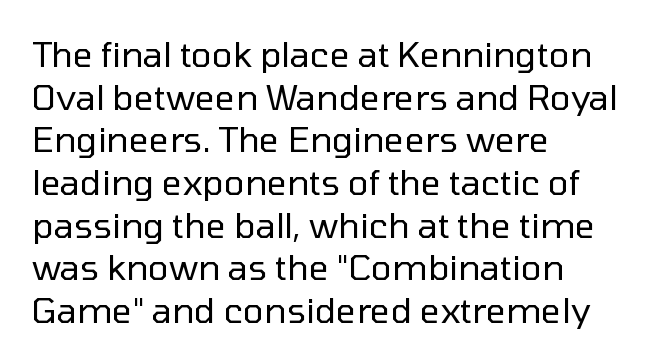
The image shows 35 px regular-weight sans-serif type, upright; set left-aligned, line spacing 1.22x, normal letter spacing, not underlined; low stroke contrast and a medium x-height.
